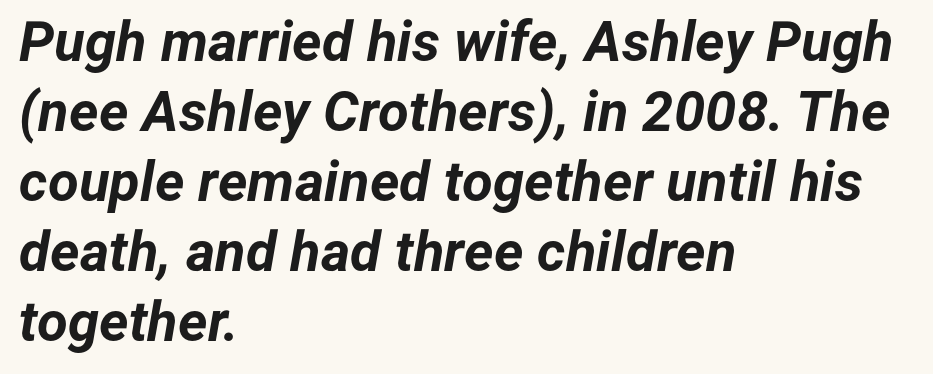
Q: Is the text bold? A: Yes.
Q: Is the text italic (slanted)? A: Yes, it leans right by about 12 degrees.
Q: Is the text underlined? A: No.
Q: How is the paragraph aligned? A: Left-aligned.
Q: Is the spacing between letters normal or unusually wide? A: Normal.
Q: Is the spacing between lines tight, normal or loose? A: Normal.
Q: Width (condensed, normal, or wide)? A: Normal.
Q: Stroke contrast? A: Low.
Q: x-height? A: Medium.
Q: Monospaced? A: No.
